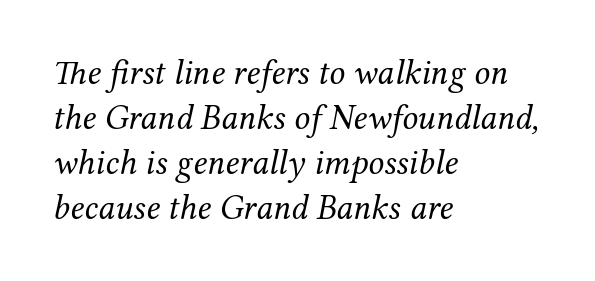
The image shows 35 px regular-weight serif type, italic (leaning right); set left-aligned, normal line spacing (1.29x), normal letter spacing, not underlined; medium stroke contrast and a medium x-height.
